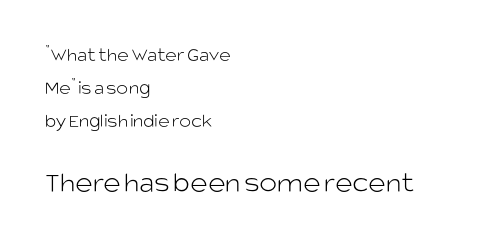
{"serif": "no", "italic": "no", "bold": "no", "weight": "light", "width": "normal", "stroke_contrast": "low", "x_height": "large", "monospaced": "no", "underline": "no", "align": "left", "line_spacing": "normal", "line_spacing_ratio": 1.65, "letter_spacing": "normal", "letter_spacing_em": 0.0, "larger_block": "second", "size_ratio": 1.5, "glyph_px": 30}
